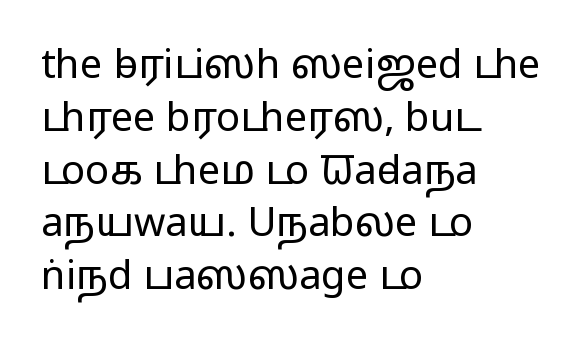
{"serif": "no", "italic": "no", "bold": "no", "weight": "regular", "width": "wide", "stroke_contrast": "low", "x_height": "medium", "monospaced": "no", "underline": "no", "align": "left", "line_spacing": "normal", "line_spacing_ratio": 1.32, "letter_spacing": "normal", "letter_spacing_em": 0.0, "glyph_px": 40}
